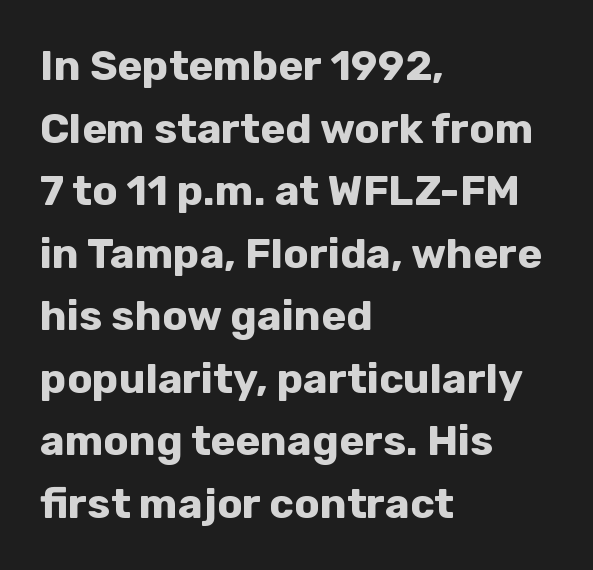
The lines in this sample share a left origin and differ only in where they stop. Check the space under the baseline: it is left empty. Is the letter spacing exaggerated? No — it looks like the ordinary default. The characters display no serif detailing; their extremities are plain. The block of text has a typical density, with ordinary space between rows.
